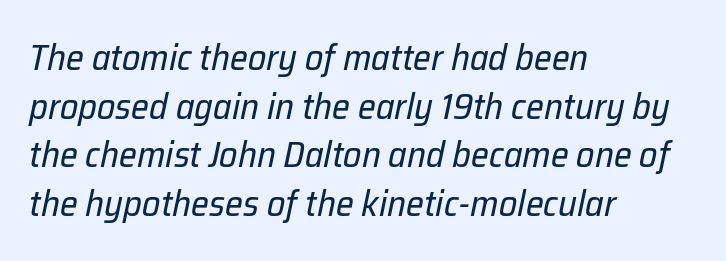
Q: Is the text bold? A: No.
Q: Is the text italic (slanted)? A: Yes, it leans right by about 12 degrees.
Q: Is the text underlined? A: No.
Q: How is the paragraph aligned? A: Left-aligned.
Q: Is the spacing between letters normal or unusually wide? A: Normal.
Q: Is the spacing between lines tight, normal or loose? A: Normal.
Q: Width (condensed, normal, or wide)? A: Normal.
Q: Stroke contrast? A: Low.
Q: x-height? A: Medium.
Q: Monospaced? A: No.
